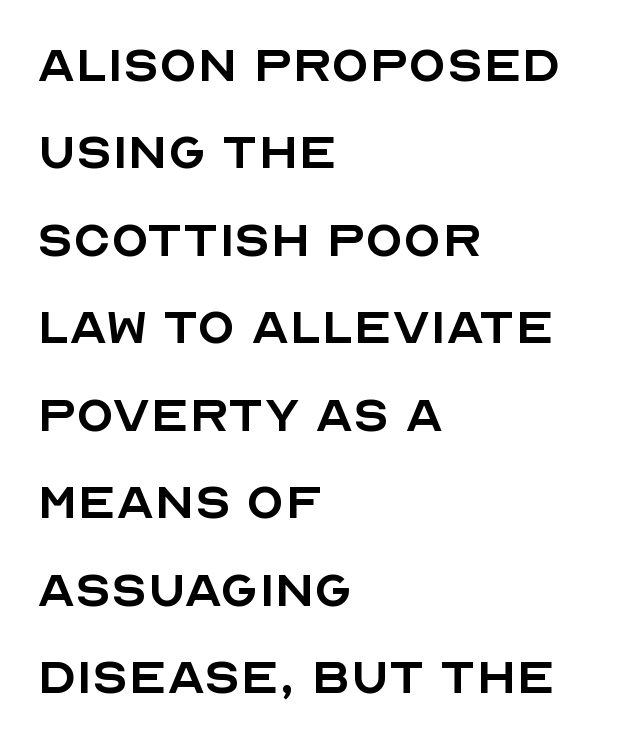
The image shows 62 px regular-weight sans-serif type, upright; set left-aligned, normal line spacing (1.41x), normal letter spacing, not underlined; a large x-height.
